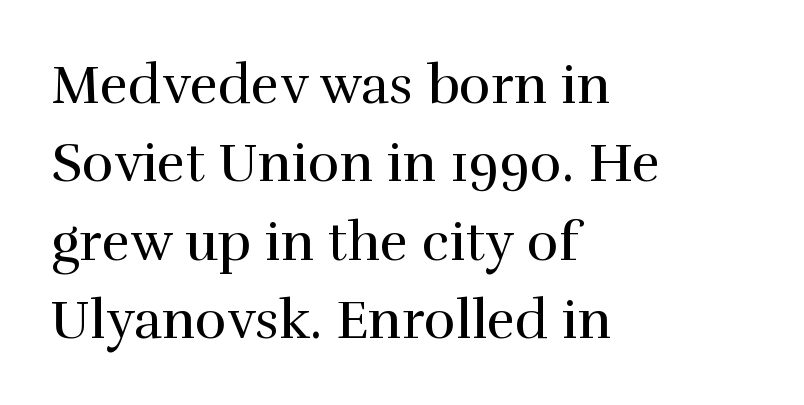
The image shows 54 px regular-weight serif type, upright; set left-aligned, normal line spacing (1.45x), normal letter spacing, not underlined; high stroke contrast and a medium x-height.
